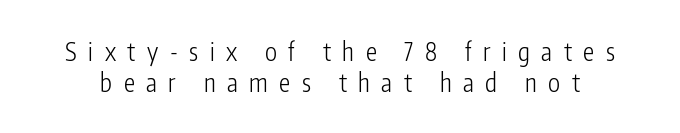
When letters stand straight like this, we call the style roman or upright. Spacing between characters has been opened up far beyond the box default. No heavy texture on the line: the type isn't bold. Underline: absent.
